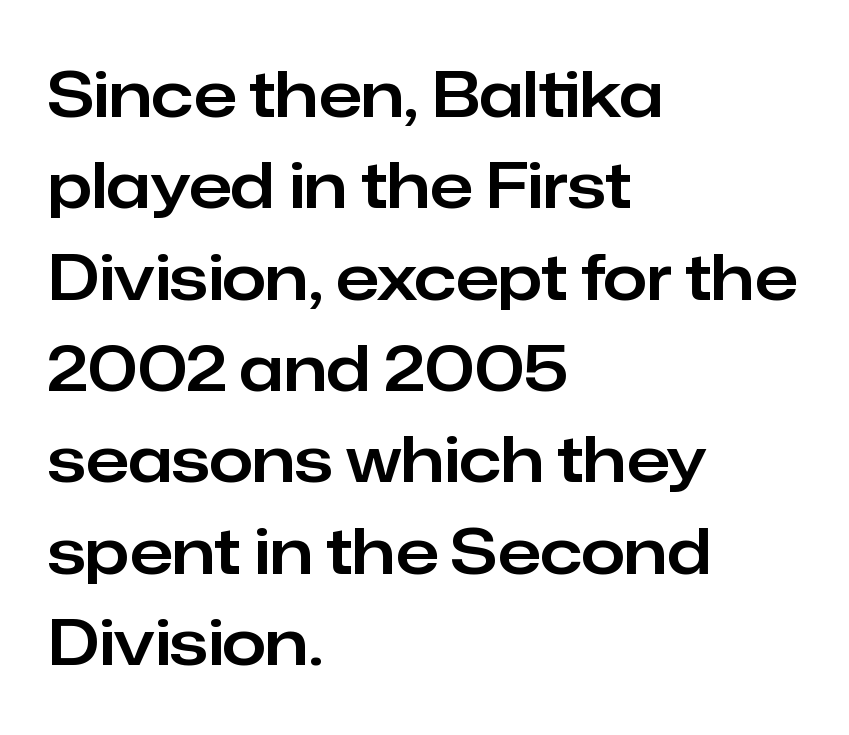
The image shows 63 px sans-serif type, upright; set left-aligned, normal line spacing (1.45x), normal letter spacing, not underlined; low stroke contrast and a medium x-height.
